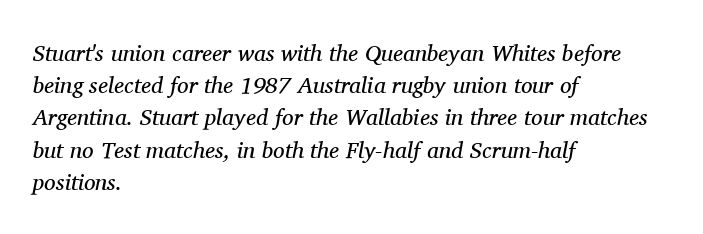
The image shows 23 px text type, italic (leaning right); set left-aligned, normal line spacing (1.4x), normal letter spacing, not underlined.
